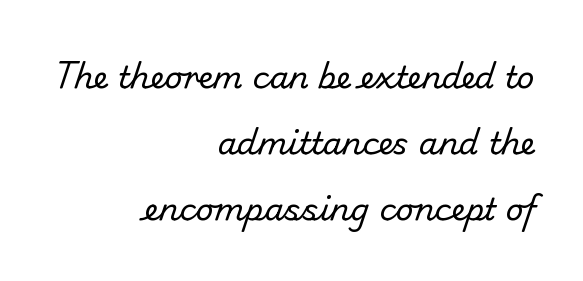
{"serif": "no", "bold": "no", "weight": "regular", "width": "normal", "stroke_contrast": "low", "x_height": "small", "monospaced": "no", "underline": "no", "align": "right", "line_spacing": "loose", "line_spacing_ratio": 2.13, "letter_spacing": "normal", "letter_spacing_em": 0.0, "glyph_px": 31}
